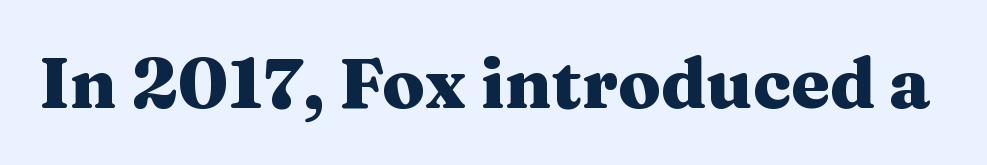
The image shows 70 px heavy, wide serif type, upright; set normal letter spacing, not underlined; medium stroke contrast and a medium x-height.
